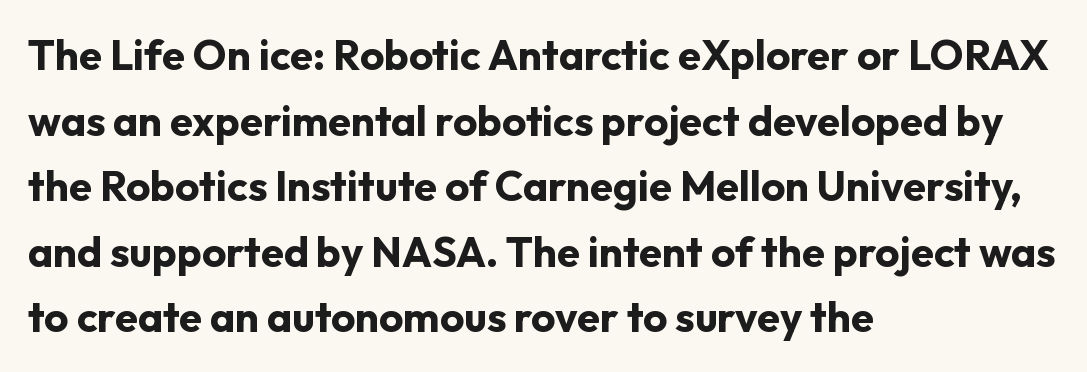
Q: Is the text bold? A: Yes.
Q: Is the text italic (slanted)? A: No, it is upright.
Q: Is the typeface a serif or a sans-serif typeface? A: Sans-serif.
Q: Is the text underlined? A: No.
Q: How is the paragraph aligned? A: Left-aligned.
Q: Is the spacing between letters normal or unusually wide? A: Normal.
Q: Is the spacing between lines tight, normal or loose? A: Normal.
Q: Width (condensed, normal, or wide)? A: Normal.
Q: Stroke contrast? A: Low.
Q: x-height? A: Medium.
Q: Monospaced? A: No.
